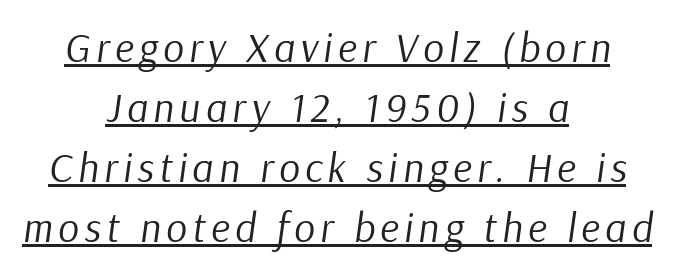
Heft: none added — not bold. Every character sits at an angle, as italics do. Regular leading. Caption: lettering with a line underneath. Spacing verdict: proportional, widths tailored to each character.
